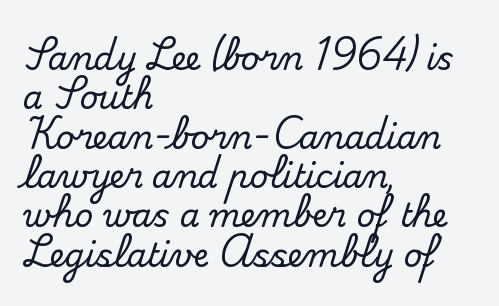
Q: Is the text italic (slanted)? A: Yes.
Q: Is the text underlined? A: No.
Q: How is the paragraph aligned? A: Left-aligned.
Q: Is the spacing between letters normal or unusually wide? A: Normal.
Q: Width (condensed, normal, or wide)? A: Normal.
Q: Stroke contrast? A: Medium.
Q: x-height? A: Small.
Q: Monospaced? A: No.
